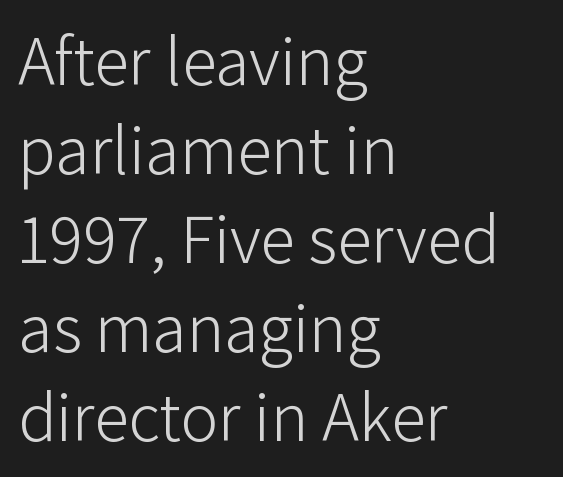
The image shows 70 px light sans-serif type, upright; set left-aligned, normal line spacing (1.27x), normal letter spacing, not underlined; low stroke contrast and a medium x-height.
